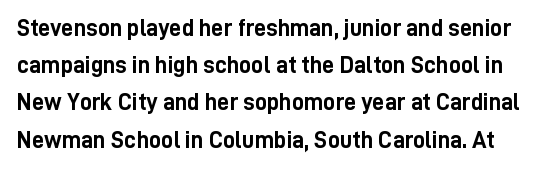
{"italic": "no", "bold": "yes", "underline": "no", "line_spacing": "normal", "line_spacing_ratio": 1.55, "letter_spacing": "normal", "letter_spacing_em": 0.0, "glyph_px": 24}
